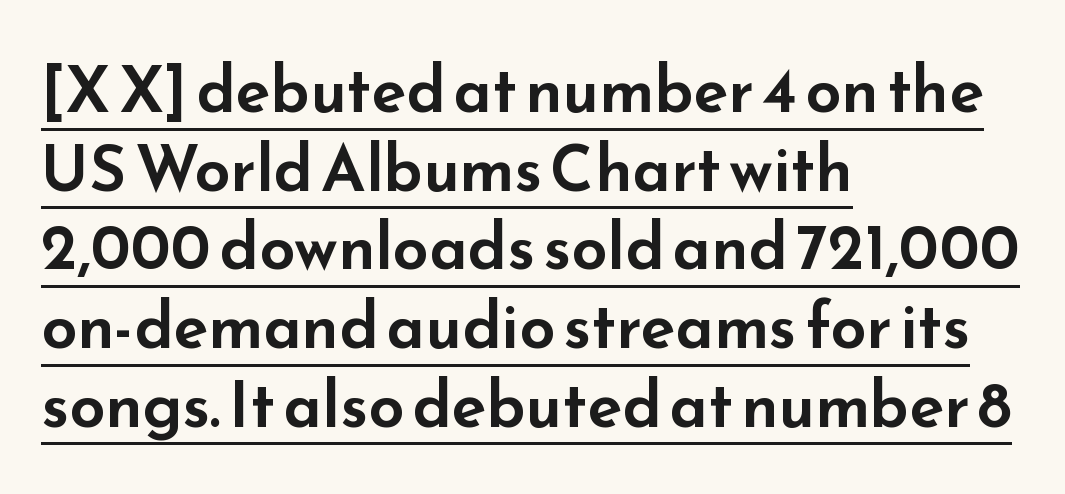
{"serif": "no", "italic": "no", "width": "wide", "stroke_contrast": "low", "x_height": "small", "monospaced": "no", "underline": "yes", "align": "left", "line_spacing_ratio": 1.23, "letter_spacing": "normal", "letter_spacing_em": 0.0, "glyph_px": 64}
